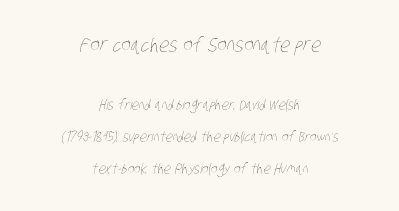
Compared with typical body copy, the letter spacing here is the same. Line starts and ends both wander, symmetrically. Leading: increased. You get the large type first, then a drop to smaller type. The passage shown is not underscored anywhere. Weight: regular or lighter.
